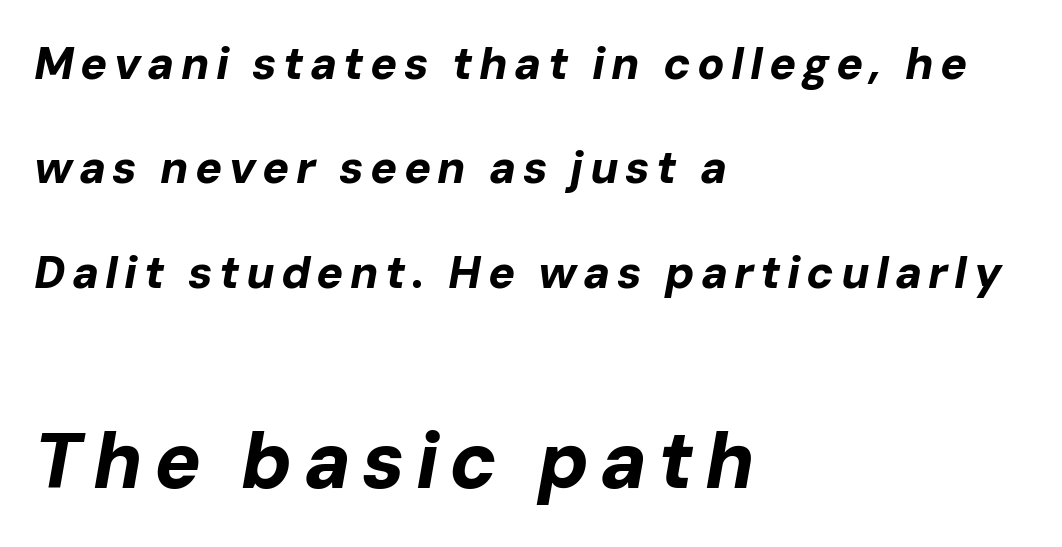
The image shows 78 px bold type, italic (leaning right); set left-aligned, loose line spacing (2.32x), not underlined; the second (bottom) block is 1.73x larger; low stroke contrast and a medium x-height.
